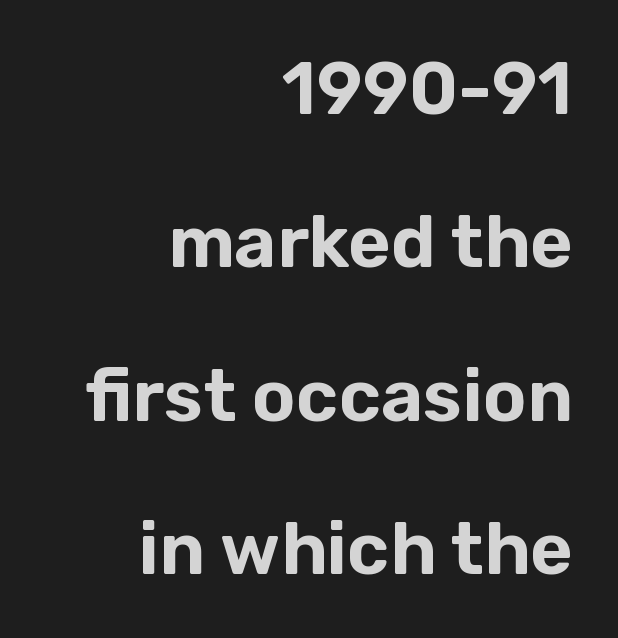
A typesetter would call this leading open, well beyond the default. Quick note: not italic, upright. Varying glyph widths throughout — classic text-font behaviour. The passage shown is not underscored anywhere. Each word holds together tightly as a unit, with standard inter-letter gaps. Grotesque or geometric, the face here clearly has no serifs.
